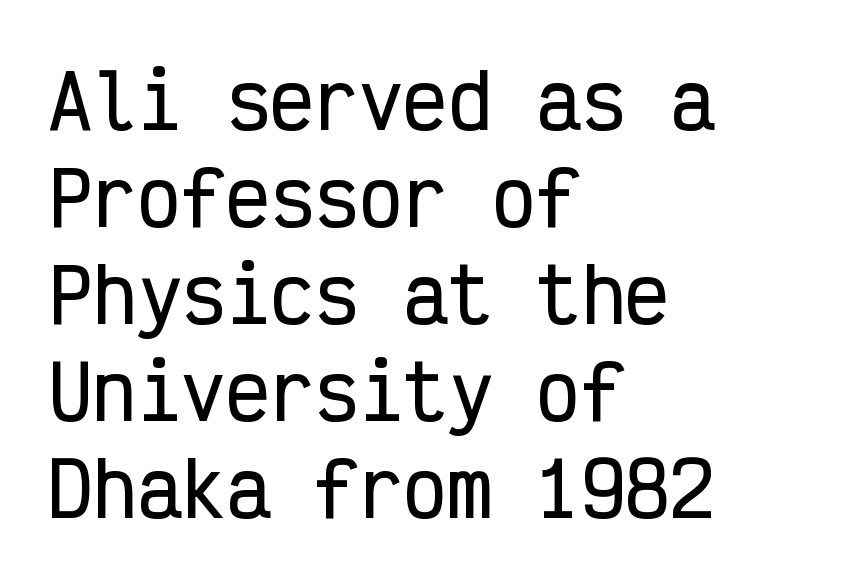
These lines sit exactly where default settings would place them. Does extra space separate the letters? No, they use regular spacing. Fixed-width glyphs throughout — classic coding-font behaviour. Anything drawn beneath the words? Only blank space. Letterform terminals end flat and unadorned throughout the passage. Unlike italic type, these characters show no tilt at all.
